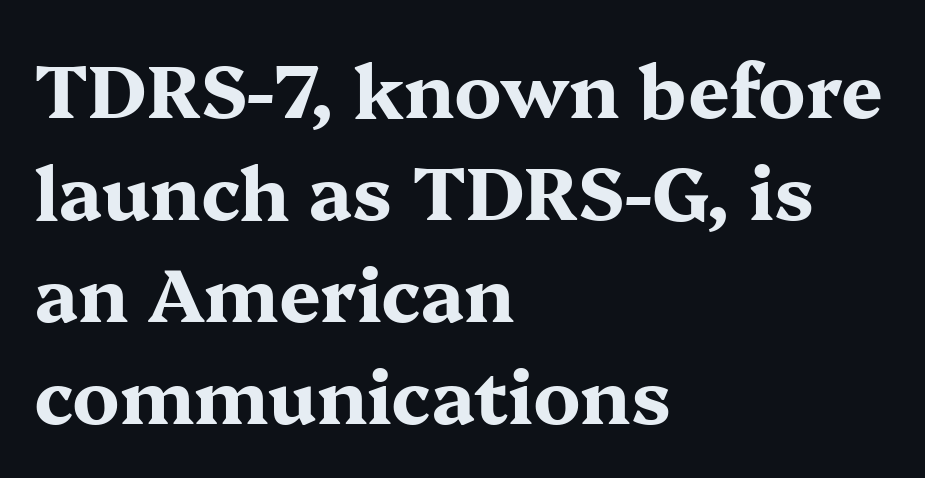
The image shows 74 px bold, wide serif type, upright; set left-aligned, normal line spacing (1.38x), normal letter spacing, not underlined; medium stroke contrast and a medium x-height.
